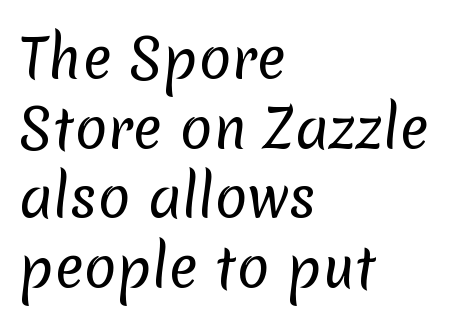
Q: Is the text bold? A: No.
Q: Is the typeface a serif or a sans-serif typeface? A: Sans-serif.
Q: Is the text underlined? A: No.
Q: How is the paragraph aligned? A: Left-aligned.
Q: Is the spacing between letters normal or unusually wide? A: Normal.
Q: Is the spacing between lines tight, normal or loose? A: Normal.
Q: Width (condensed, normal, or wide)? A: Normal.
Q: Stroke contrast? A: Low.
Q: x-height? A: Medium.
Q: Monospaced? A: No.
